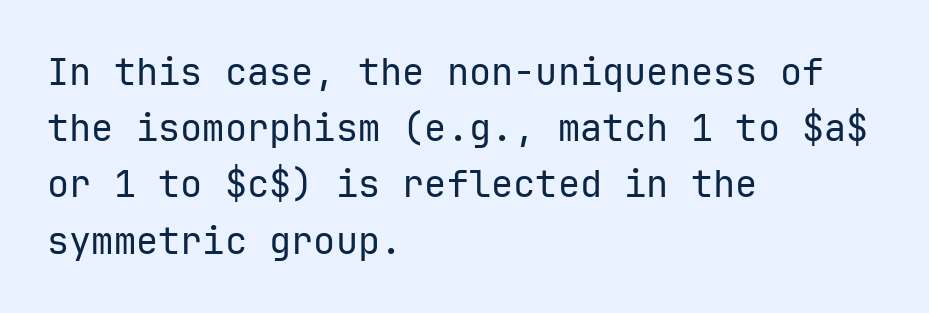
Q: Is the text bold? A: No.
Q: Is the text italic (slanted)? A: No, it is upright.
Q: Is the typeface a serif or a sans-serif typeface? A: Sans-serif.
Q: Is the text underlined? A: No.
Q: How is the paragraph aligned? A: Left-aligned.
Q: Is the spacing between letters normal or unusually wide? A: Normal.
Q: Is the spacing between lines tight, normal or loose? A: Normal.
Q: Width (condensed, normal, or wide)? A: Normal.
Q: Stroke contrast? A: Low.
Q: x-height? A: Medium.
Q: Monospaced? A: Yes.
